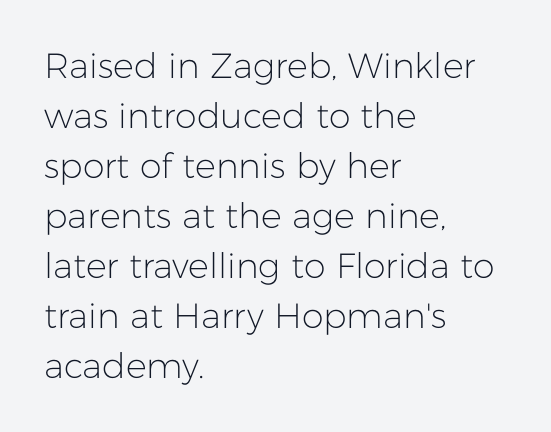
Q: Is the text bold? A: No.
Q: Is the text italic (slanted)? A: No, it is upright.
Q: Is the typeface a serif or a sans-serif typeface? A: Sans-serif.
Q: Is the text underlined? A: No.
Q: How is the paragraph aligned? A: Left-aligned.
Q: Is the spacing between letters normal or unusually wide? A: Normal.
Q: Is the spacing between lines tight, normal or loose? A: Normal.
Q: Width (condensed, normal, or wide)? A: Normal.
Q: Stroke contrast? A: Low.
Q: x-height? A: Medium.
Q: Monospaced? A: No.
